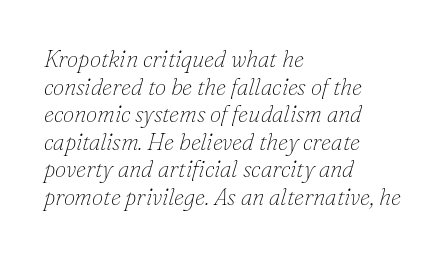
Q: Is the text bold? A: No.
Q: Is the text italic (slanted)? A: Yes, it leans right by about 16 degrees.
Q: Is the text underlined? A: No.
Q: How is the paragraph aligned? A: Left-aligned.
Q: Is the spacing between letters normal or unusually wide? A: Normal.
